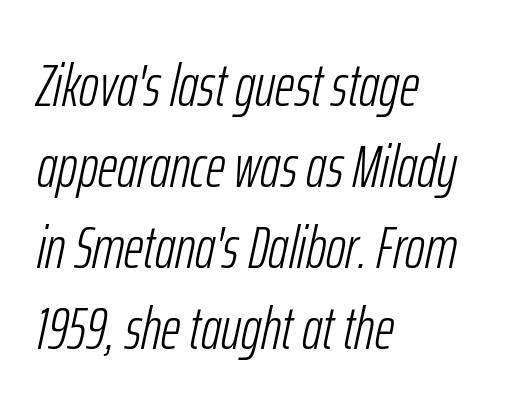
{"italic": "yes", "lean": "right", "slant_degrees": 12, "bold": "no", "weight": "light", "width": "condensed", "stroke_contrast": "low", "x_height": "medium", "monospaced": "no", "underline": "no", "align": "left", "line_spacing": "normal", "line_spacing_ratio": 1.35, "letter_spacing": "normal", "letter_spacing_em": 0.0, "glyph_px": 60}
